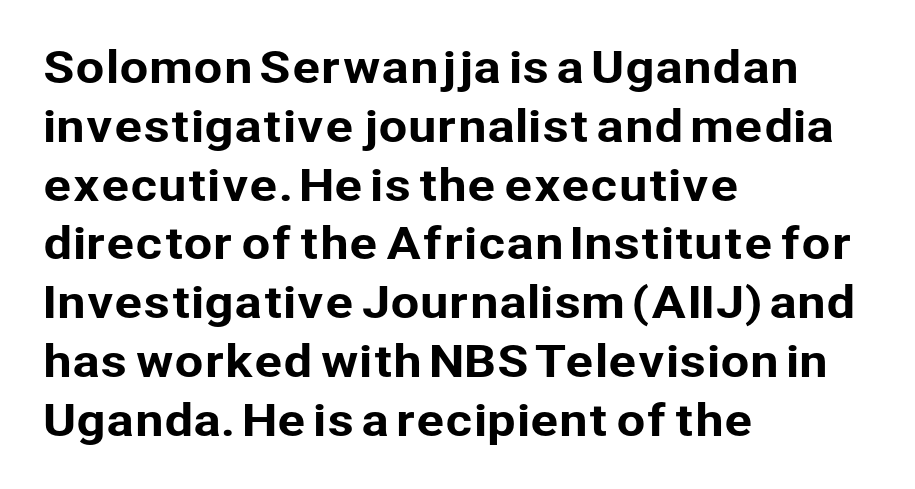
Notice how the passage keeps a crisp vertical edge on the left only. Inter-character spacing is left at the font's built-in metrics. Every character sits straight up, as roman type does. The specimen omits any rule beneath the text block's lines. Each letter keeps its own natural width here, so spacing adapts to shape. What's the leading like? Ordinary, nothing unusual.
